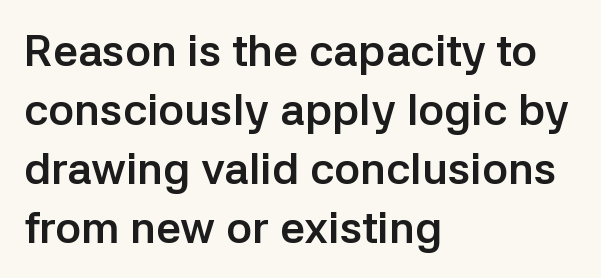
The image shows 44 px semibold sans-serif type, upright; set left-aligned, normal line spacing (1.34x), normal letter spacing, not underlined; low stroke contrast and a medium x-height.
